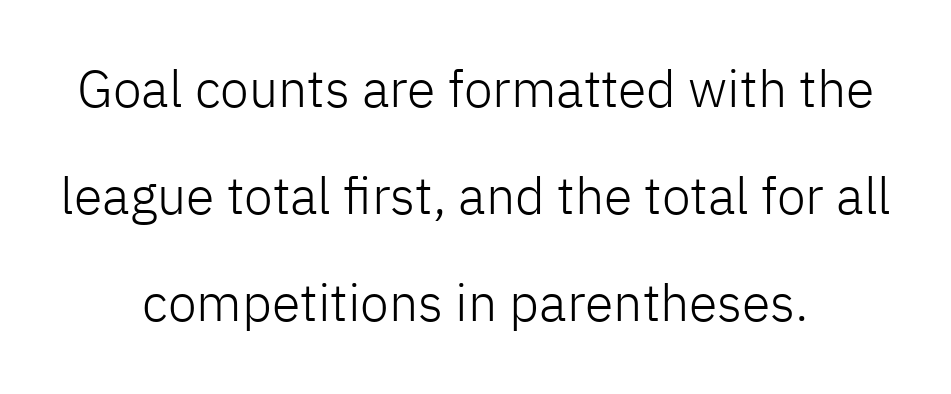
The image shows 52 px light sans-serif type, upright; set centered, loose line spacing (2.06x), normal letter spacing, not underlined; low stroke contrast and a medium x-height.
